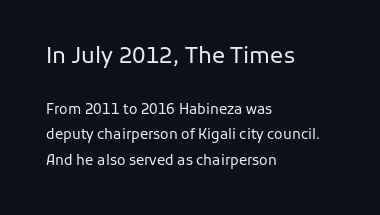
The image shows 22 px text type, upright; set left-aligned, line spacing 1.8x, normal letter spacing, not underlined; the first (top) block is 1.57x larger.
